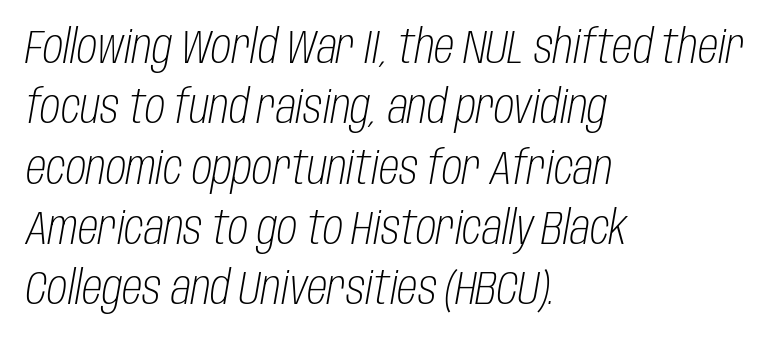
The image shows 46 px light, condensed type, italic (leaning right); set left-aligned, normal line spacing (1.31x), normal letter spacing, not underlined; low stroke contrast and a large x-height.
